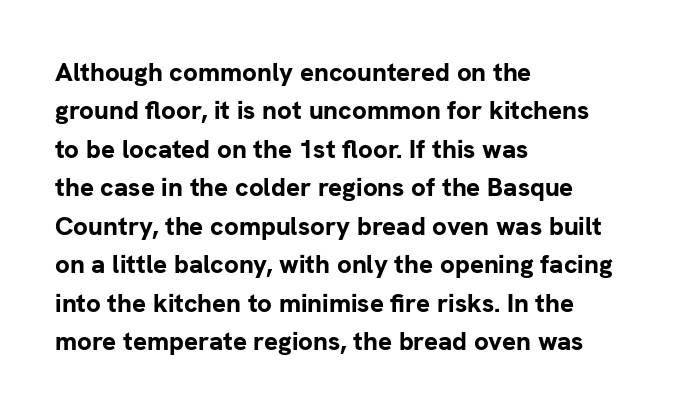
A typesetter would mark this as roman, not italic. Rule under the text: the space is simply empty. Layout note: lines flush left. The designer left line spacing at the default. What weight is shown? A full bold with thick strokes. This sample uses plain, unmodified letter spacing.
